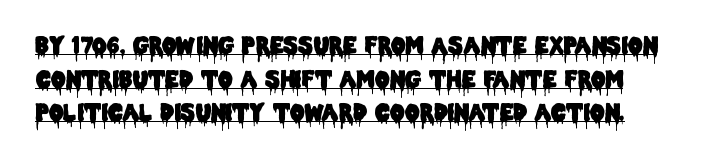
This sample carries an underscore along the baseline area. In terms of posture, this sample is upright. Vertical spacing — default. Short note: letters normally spaced.
